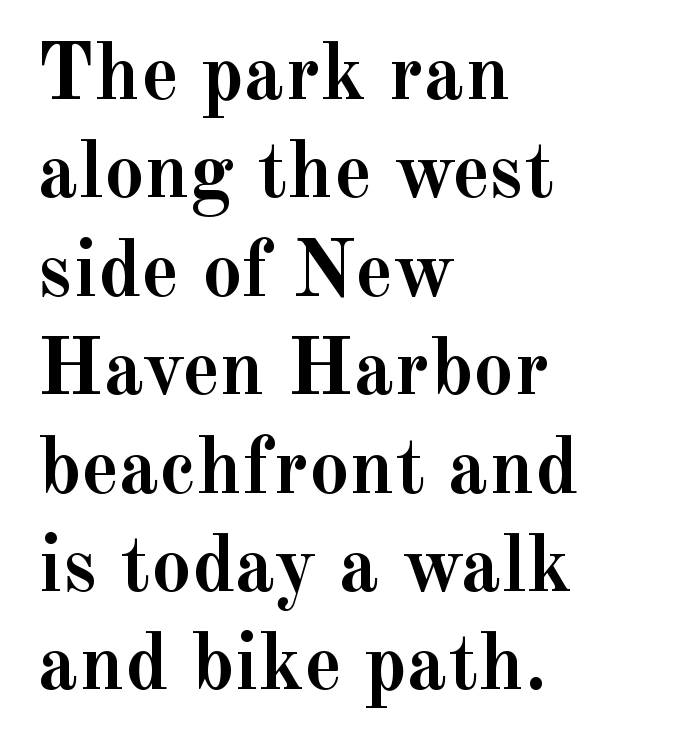
The image shows 80 px semibold serif type, upright; set left-aligned, line spacing 1.23x, normal letter spacing, not underlined; a small x-height.
